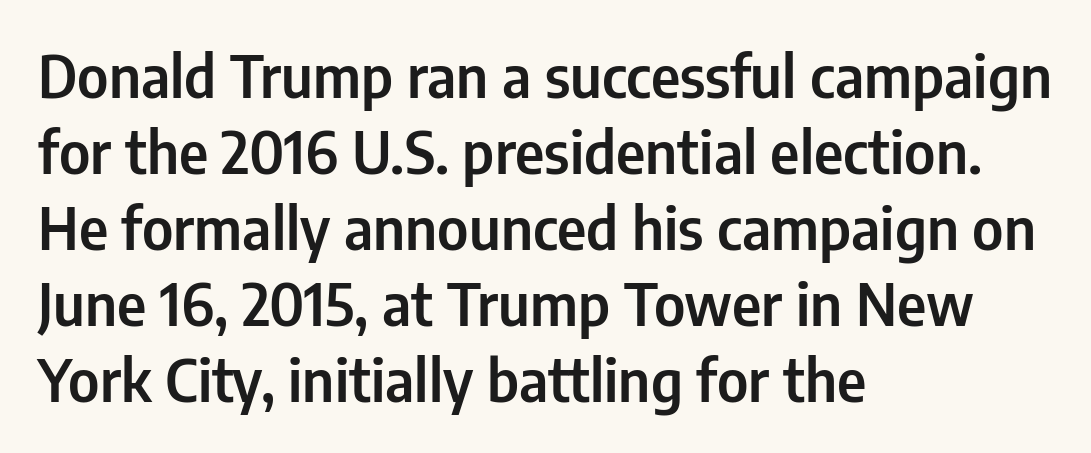
This sample uses plain, unmodified letter spacing. A typesetter would label this face a sans. Character widths vary here, with narrow letters taking less room than wide ones. Teacher's note: observe the even left margin — that is flush-left alignment.
